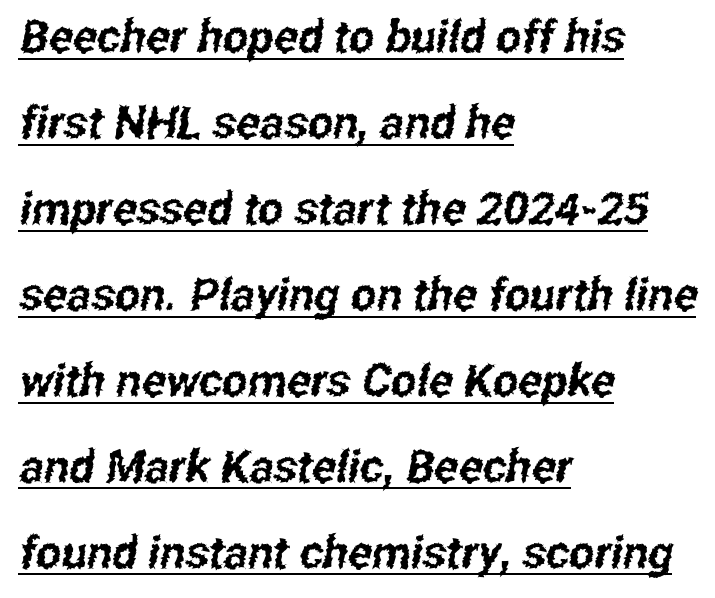
{"serif": "no", "width": "condensed", "stroke_contrast": "low", "x_height": "medium", "monospaced": "no", "underline": "yes", "align": "left", "line_spacing": "loose", "line_spacing_ratio": 1.91, "letter_spacing": "normal", "letter_spacing_em": 0.0, "glyph_px": 45}
